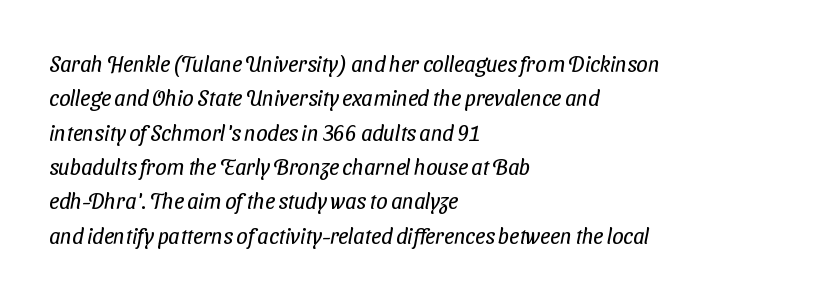
{"bold": "no", "underline": "no", "align": "left", "line_spacing": "normal", "line_spacing_ratio": 1.56, "letter_spacing": "normal", "letter_spacing_em": 0.0, "glyph_px": 22}
